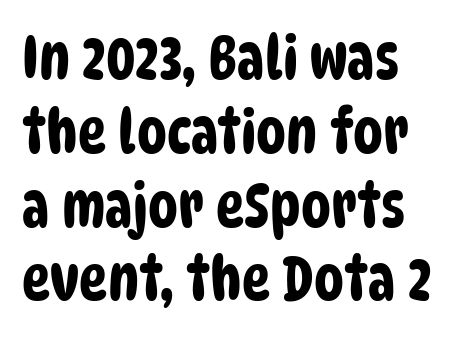
{"serif": "no", "width": "condensed", "stroke_contrast": "low", "x_height": "large", "monospaced": "no", "underline": "no", "line_spacing_ratio": 1.23, "letter_spacing": "normal", "letter_spacing_em": 0.0, "glyph_px": 60}
